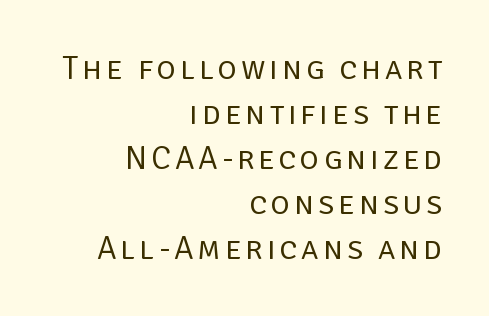
Typeset ragged left — the right edge is the straight one. Nope, no serifs anywhere on these letters. The rendering uses a moderate line-height, typical for paragraphs. The face used here is proportionally spaced, like ordinary book or web type. Letters have the restrained weight of plain body copy at most.
